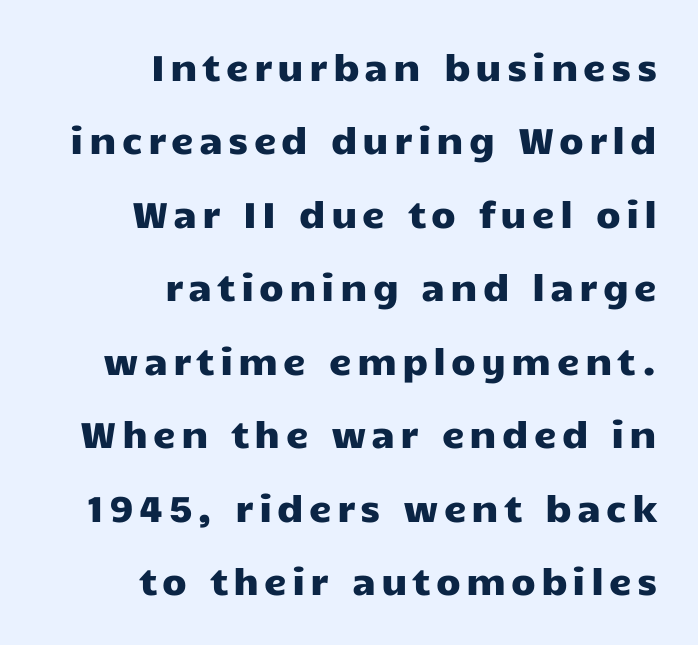
Q: Is the text italic (slanted)? A: No, it is upright.
Q: Is the typeface a serif or a sans-serif typeface? A: Sans-serif.
Q: Is the text underlined? A: No.
Q: How is the paragraph aligned? A: Right-aligned.
Q: Is the spacing between lines tight, normal or loose? A: Loose.
Q: Width (condensed, normal, or wide)? A: Wide.
Q: Stroke contrast? A: Low.
Q: x-height? A: Medium.
Q: Monospaced? A: No.
